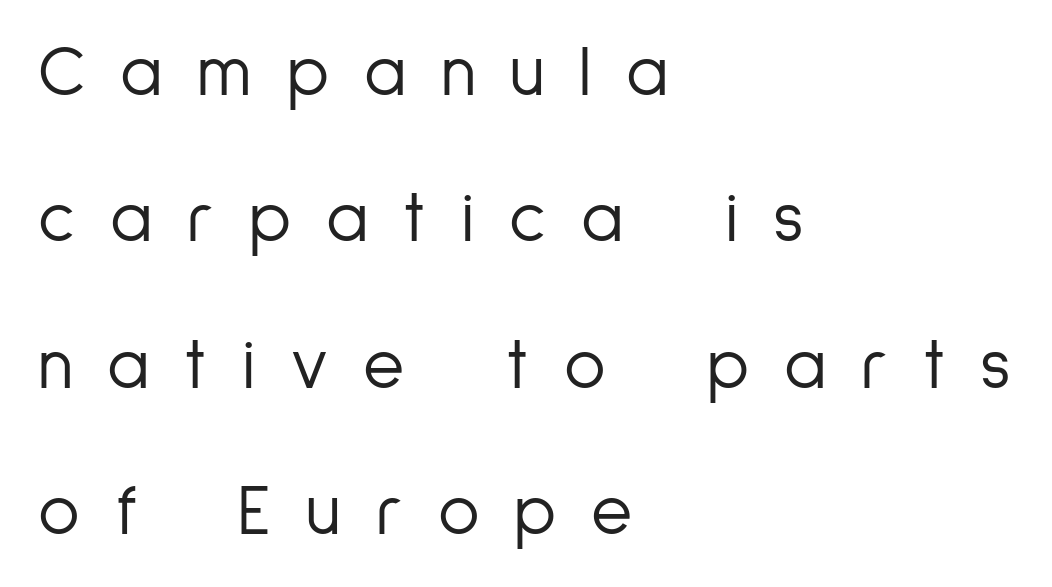
{"serif": "no", "italic": "no", "bold": "no", "weight": "light", "width": "condensed", "stroke_contrast": "low", "x_height": "medium", "monospaced": "no", "underline": "no", "align": "left", "line_spacing": "loose", "line_spacing_ratio": 2.06, "letter_spacing": "wide", "letter_spacing_em": 0.49, "glyph_px": 71}
